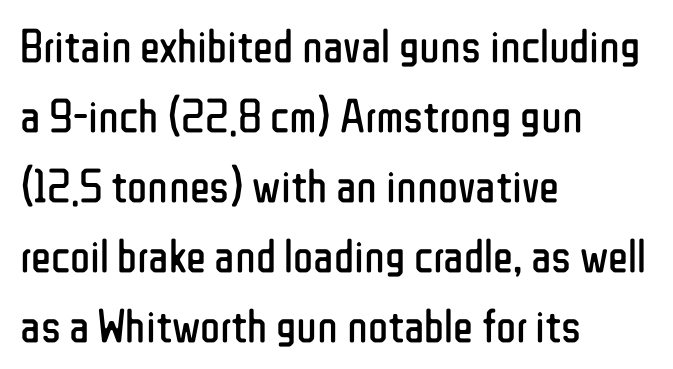
Q: Is the text bold? A: No.
Q: Is the text italic (slanted)? A: No, it is upright.
Q: Is the typeface a serif or a sans-serif typeface? A: Sans-serif.
Q: Is the text underlined? A: No.
Q: How is the paragraph aligned? A: Left-aligned.
Q: Is the spacing between letters normal or unusually wide? A: Normal.
Q: Is the spacing between lines tight, normal or loose? A: Normal.
Q: Width (condensed, normal, or wide)? A: Condensed.
Q: Stroke contrast? A: Low.
Q: x-height? A: Medium.
Q: Monospaced? A: No.
